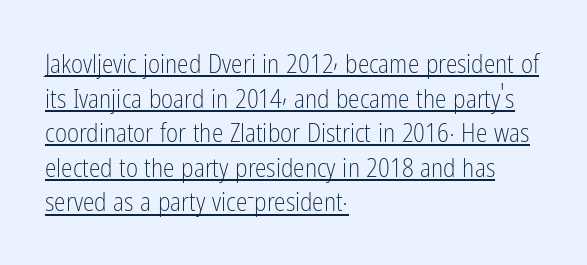
{"italic": "no", "bold": "no", "underline": "yes", "align": "left", "line_spacing": "normal", "line_spacing_ratio": 1.33, "letter_spacing": "normal", "letter_spacing_em": 0.0, "glyph_px": 26}
